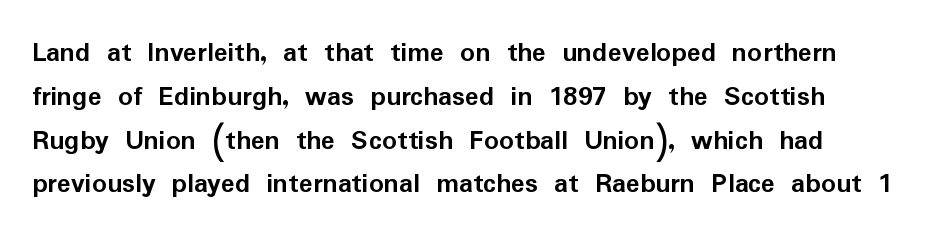
The area under the type is left untouched. A full-strength bold gives these letters their thick strokes. In terms of letterspacing, this is plain default setting. Posture: straight, roman, zero tilt. The vertical gap from one line to the next is medium.
